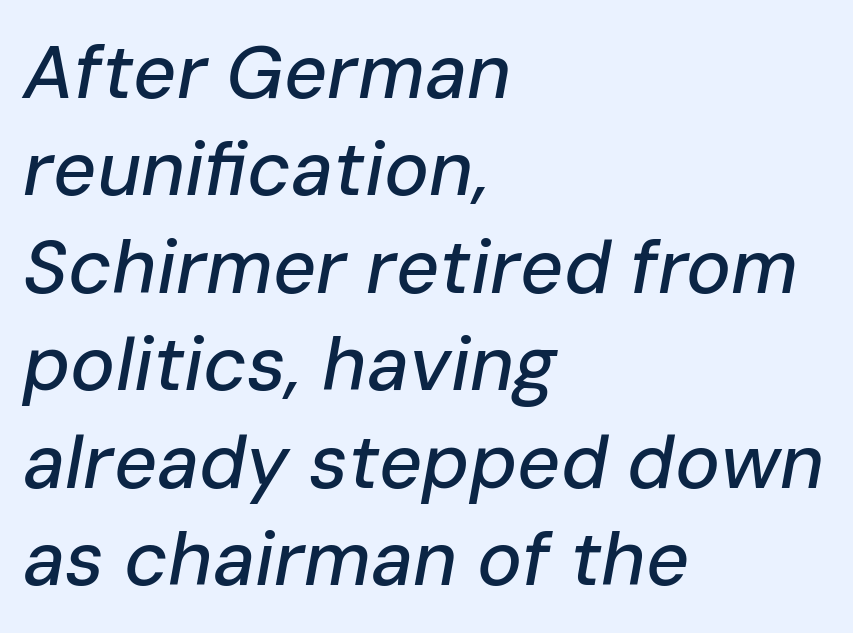
Q: Is the text italic (slanted)? A: Yes, it leans right by about 10 degrees.
Q: Is the text underlined? A: No.
Q: How is the paragraph aligned? A: Left-aligned.
Q: Is the spacing between letters normal or unusually wide? A: Normal.
Q: Is the spacing between lines tight, normal or loose? A: Normal.
Q: Width (condensed, normal, or wide)? A: Normal.
Q: Stroke contrast? A: Low.
Q: x-height? A: Medium.
Q: Monospaced? A: No.
